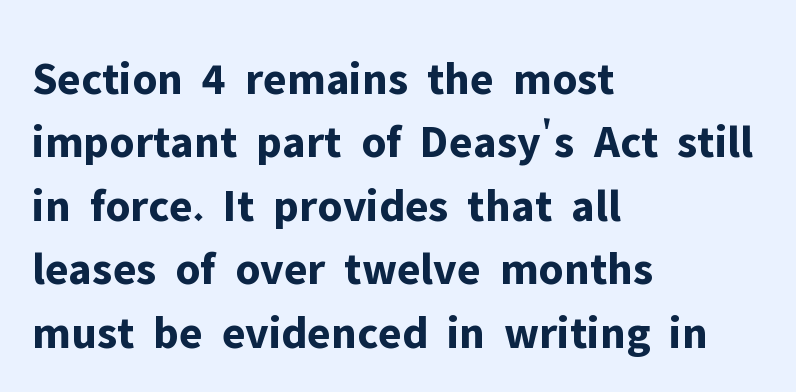
Q: Is the text bold? A: Yes.
Q: Is the text italic (slanted)? A: No, it is upright.
Q: Is the typeface a serif or a sans-serif typeface? A: Sans-serif.
Q: Is the text underlined? A: No.
Q: How is the paragraph aligned? A: Left-aligned.
Q: Is the spacing between letters normal or unusually wide? A: Normal.
Q: Is the spacing between lines tight, normal or loose? A: Normal.
Q: Width (condensed, normal, or wide)? A: Normal.
Q: Stroke contrast? A: Low.
Q: x-height? A: Medium.
Q: Monospaced? A: No.
